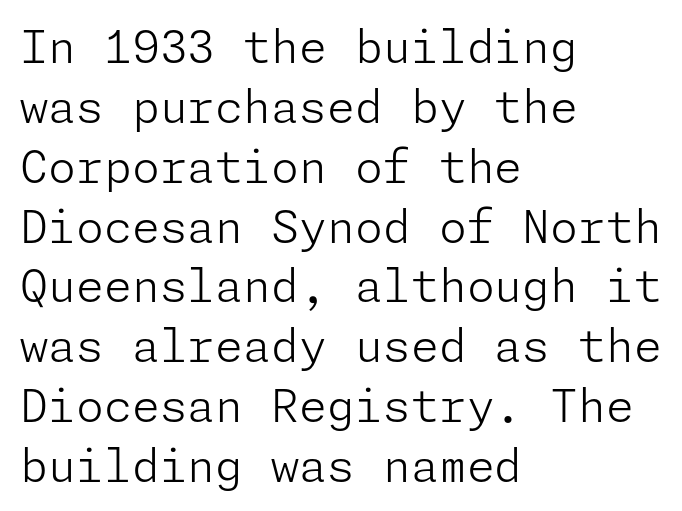
Q: Is the text bold? A: No.
Q: Is the text italic (slanted)? A: No, it is upright.
Q: Is the typeface a serif or a sans-serif typeface? A: Sans-serif.
Q: Is the text underlined? A: No.
Q: How is the paragraph aligned? A: Left-aligned.
Q: Is the spacing between letters normal or unusually wide? A: Normal.
Q: Is the spacing between lines tight, normal or loose? A: Normal.
Q: Width (condensed, normal, or wide)? A: Normal.
Q: Stroke contrast? A: Low.
Q: x-height? A: Medium.
